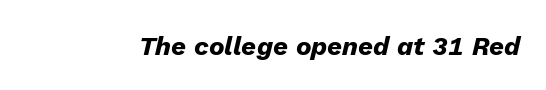
The image shows 26 px bold type, italic (leaning right); set normal letter spacing, not underlined.
